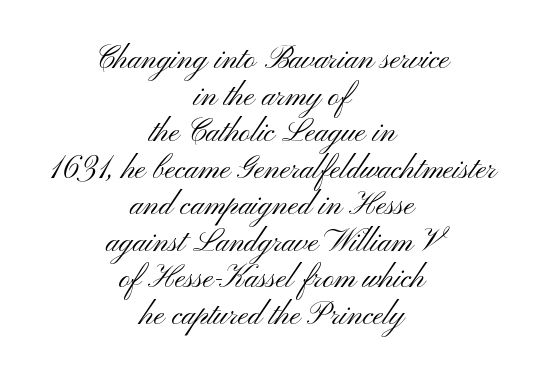
{"serif": "no", "bold": "no", "weight": "light", "width": "wide", "stroke_contrast": "medium", "x_height": "small", "monospaced": "no", "underline": "no", "align": "center", "line_spacing_ratio": 1.18, "letter_spacing": "normal", "letter_spacing_em": 0.0, "glyph_px": 31}
